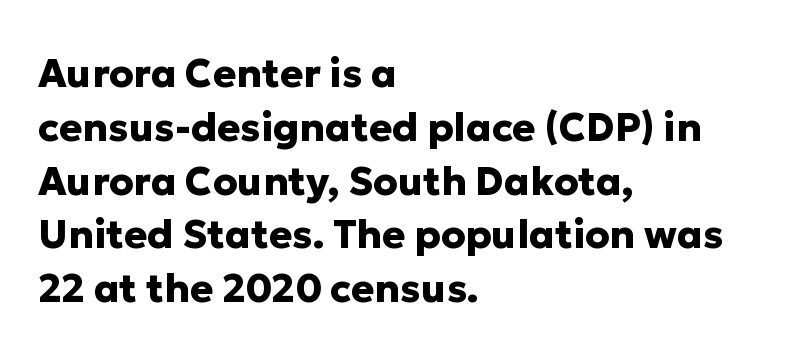
The type sits square on the baseline with zero lean. The specimen omits any rule beneath the text block's lines. The line texture is even and compact thanks to regular tracking. Short and long lines alike share a common starting point at left. A typesetter would call this proportional, since set widths differ per character.
